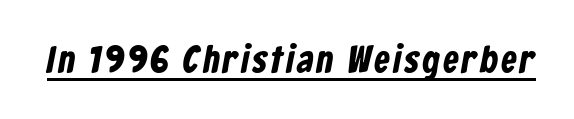
{"serif": "no", "width": "condensed", "stroke_contrast": "low", "x_height": "medium", "monospaced": "no", "underline": "yes", "glyph_px": 38}
